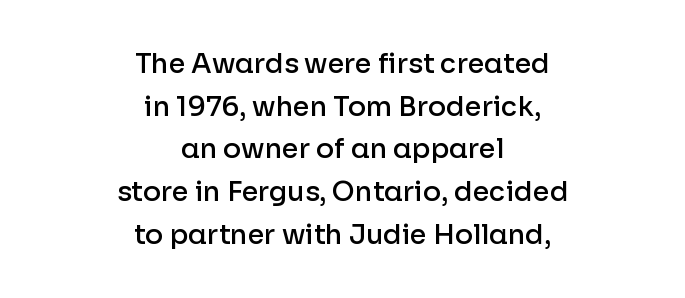
{"italic": "no", "bold": "semi", "underline": "no", "align": "center", "line_spacing": "normal", "line_spacing_ratio": 1.58, "letter_spacing": "normal", "letter_spacing_em": 0.0, "glyph_px": 27}
